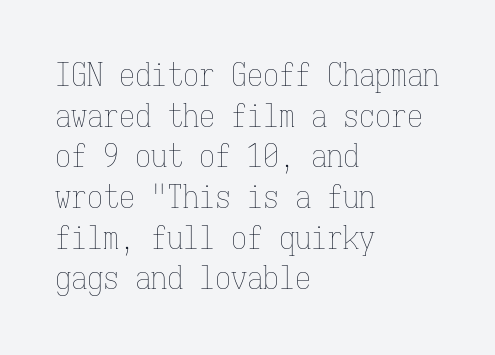
Q: Is the text bold? A: No.
Q: Is the text italic (slanted)? A: No, it is upright.
Q: Is the text underlined? A: No.
Q: How is the paragraph aligned? A: Left-aligned.
Q: Is the spacing between letters normal or unusually wide? A: Normal.
Q: Is the spacing between lines tight, normal or loose? A: Normal.
Q: Width (condensed, normal, or wide)? A: Condensed.
Q: Stroke contrast? A: Low.
Q: x-height? A: Medium.
Q: Monospaced? A: Yes.
